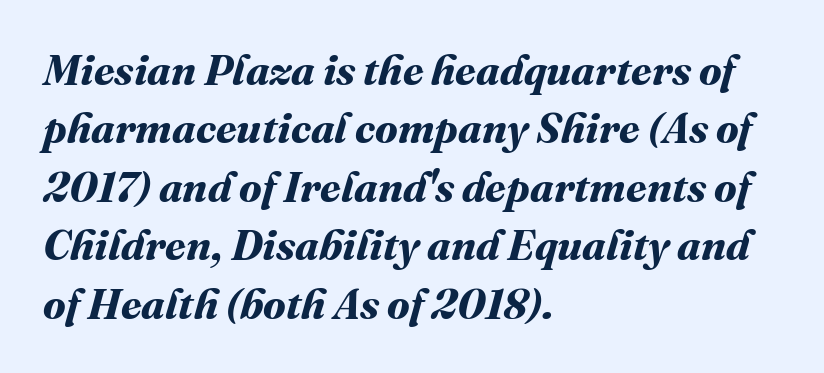
Characters follow at the spacing the type designer built in. Every row of glyphs begins at an identical x-position on the left. You could not count columns in this text — the font is proportionally spaced. Decoration check: the copy has no underline. As a designer I'd log this as weight 700, bold.
